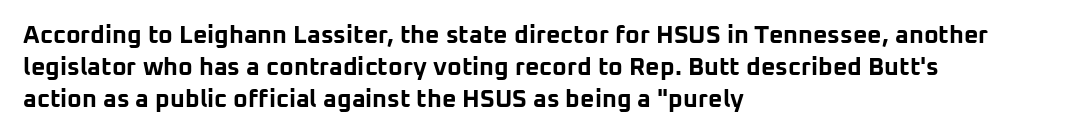
Q: Is the text bold? A: Yes.
Q: Is the text italic (slanted)? A: No, it is upright.
Q: Is the text underlined? A: No.
Q: How is the paragraph aligned? A: Left-aligned.
Q: Is the spacing between letters normal or unusually wide? A: Normal.
Q: Is the spacing between lines tight, normal or loose? A: Normal.
